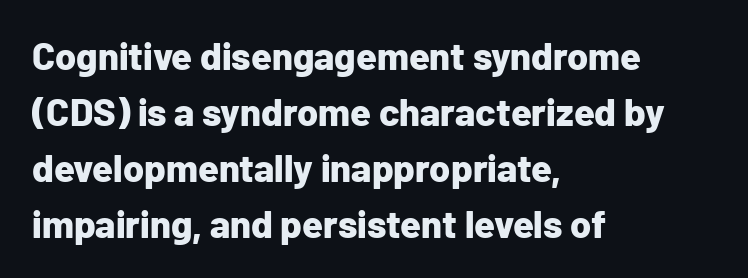
The image shows 38 px bold sans-serif type, upright; set left-aligned, normal line spacing (1.47x), normal letter spacing, not underlined; low stroke contrast and a medium x-height.
